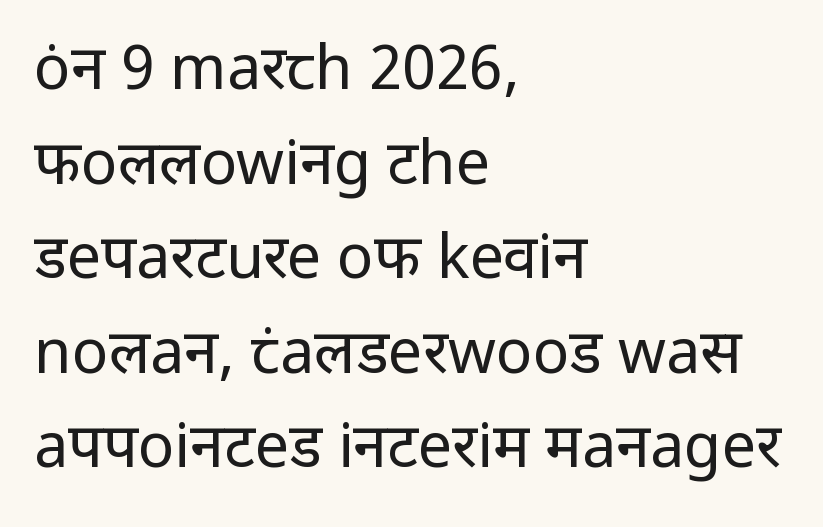
Stems here are at most as thick as an everyday book face. The typesetter chose a ragged-right arrangement here. Ascenders rise straight up at ninety degrees. Nobody touched the tracking dial on this one. A typesetter would call this proportional, since set widths differ per character.
